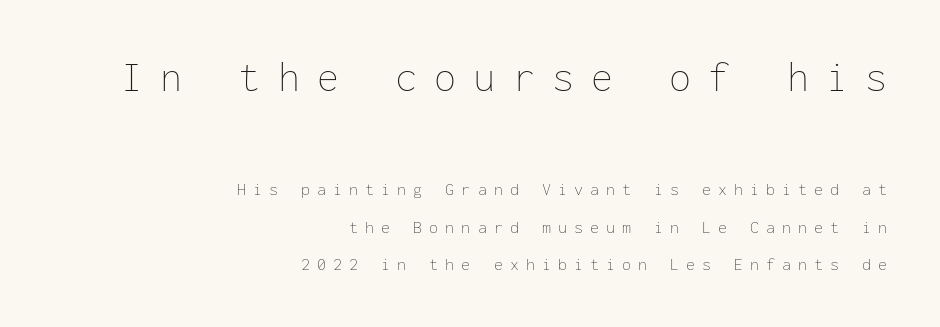
{"italic": "no", "bold": "no", "weight": "thin", "width": "normal", "stroke_contrast": "low", "x_height": "medium", "monospaced": "yes", "underline": "no", "align": "right", "line_spacing": "loose", "line_spacing_ratio": 2.07, "letter_spacing": "wide", "letter_spacing_em": 0.39, "larger_block": "first", "size_ratio": 2.44, "glyph_px": 44}
